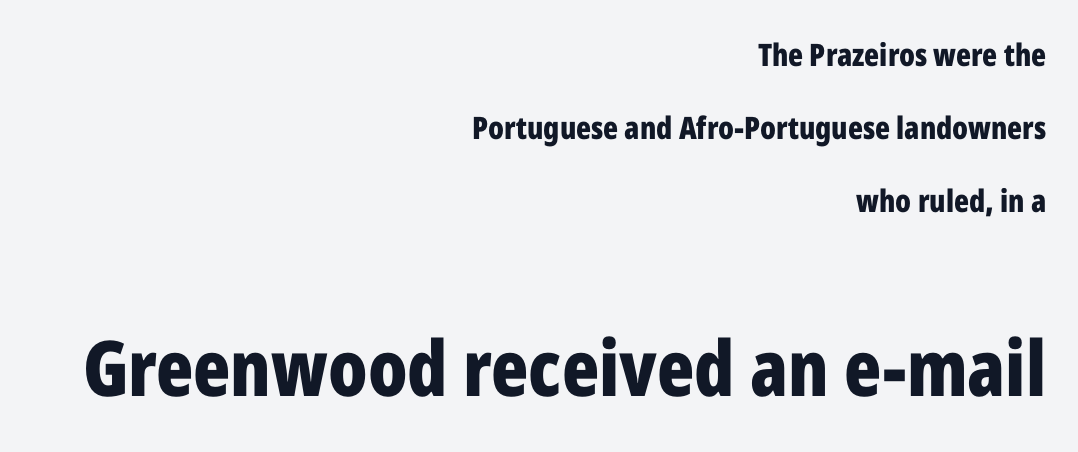
Q: Is the text bold? A: Yes.
Q: Is the text italic (slanted)? A: No, it is upright.
Q: Is the typeface a serif or a sans-serif typeface? A: Sans-serif.
Q: Is the text underlined? A: No.
Q: How is the paragraph aligned? A: Right-aligned.
Q: Is the spacing between letters normal or unusually wide? A: Normal.
Q: Is the spacing between lines tight, normal or loose? A: Loose.
Q: Which block of text is set in a larger size, the first (top) or the second (bottom)? A: The second (bottom) one.
Q: Width (condensed, normal, or wide)? A: Condensed.
Q: Stroke contrast? A: Low.
Q: x-height? A: Medium.
Q: Monospaced? A: No.
